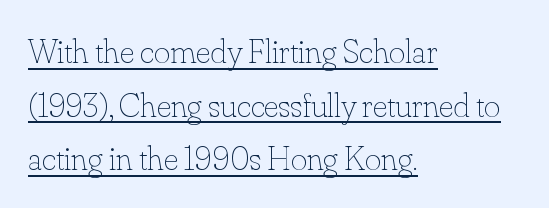
The image shows 35 px thin type, upright; set left-aligned, normal line spacing (1.53x), normal letter spacing, underlined; low stroke contrast and a small x-height.
